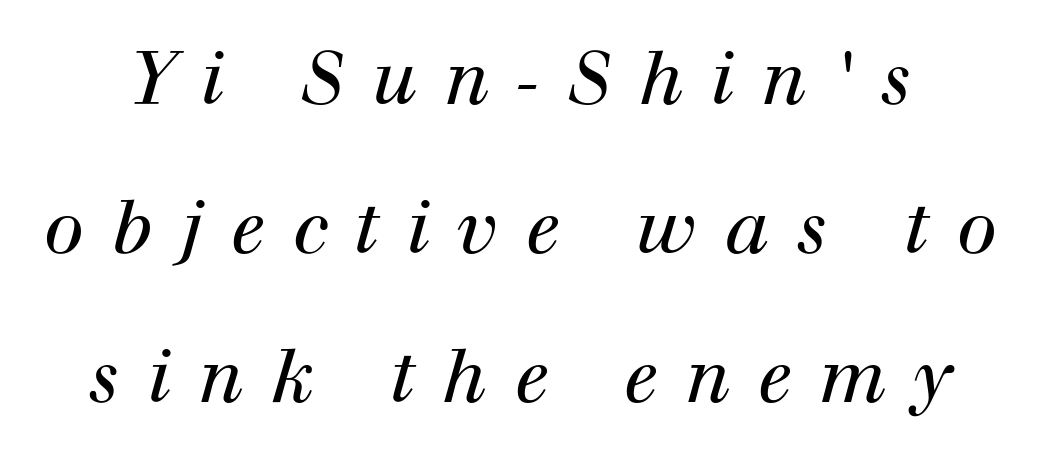
What kind of face is this? One with serifs. Note the varied advance widths — an 'i' is clearly narrower than an 'm'. Is the letter spacing exaggerated? Yes — the characters are pushed far apart. Weight: in the light-to-regular range. Unmarked baselines from the first word to the last. It's the slanting kind of type.
